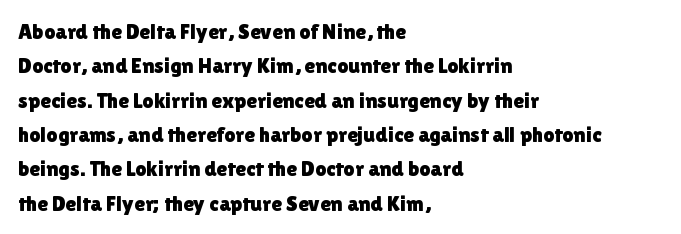
The image shows 22 px text type, upright; set left-aligned, normal line spacing (1.56x), normal letter spacing, not underlined.
